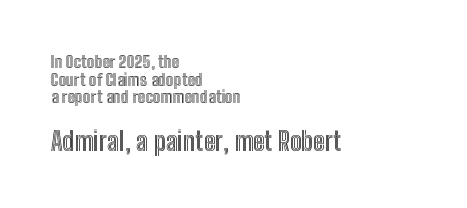
The image shows 26 px text type, upright; set left-aligned, tight line spacing (1.04x), normal letter spacing, not underlined; the second (bottom) block is 1.53x larger.
